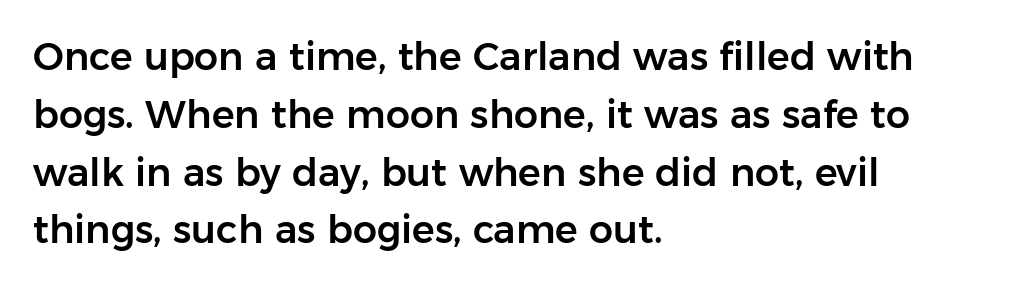
{"serif": "no", "italic": "no", "width": "normal", "stroke_contrast": "low", "x_height": "medium", "monospaced": "no", "underline": "no", "align": "left", "line_spacing": "normal", "line_spacing_ratio": 1.52, "letter_spacing": "normal", "letter_spacing_em": 0.0, "glyph_px": 38}
